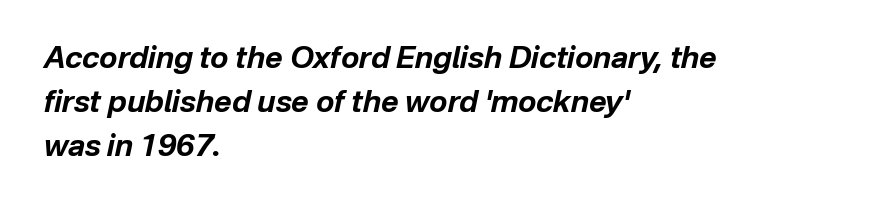
The image shows 30 px bold type, italic (leaning right); set left-aligned, normal line spacing (1.46x), normal letter spacing, not underlined; low stroke contrast and a medium x-height.
